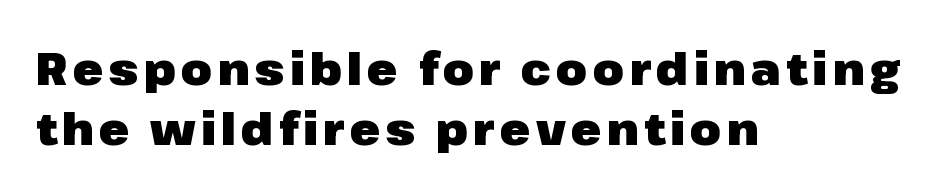
Q: Is the text bold? A: Yes.
Q: Is the text italic (slanted)? A: No, it is upright.
Q: Is the typeface a serif or a sans-serif typeface? A: Sans-serif.
Q: Is the text underlined? A: No.
Q: How is the paragraph aligned? A: Left-aligned.
Q: Is the spacing between lines tight, normal or loose? A: Normal.
Q: Width (condensed, normal, or wide)? A: Normal.
Q: Stroke contrast? A: Low.
Q: x-height? A: Medium.
Q: Monospaced? A: No.
